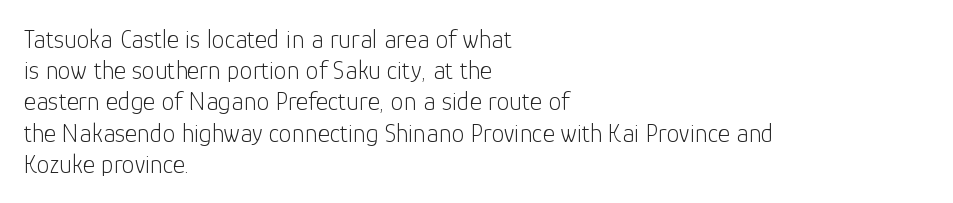
Q: Is the text bold? A: No.
Q: Is the text italic (slanted)? A: No, it is upright.
Q: Is the text underlined? A: No.
Q: How is the paragraph aligned? A: Left-aligned.
Q: Is the spacing between letters normal or unusually wide? A: Normal.
